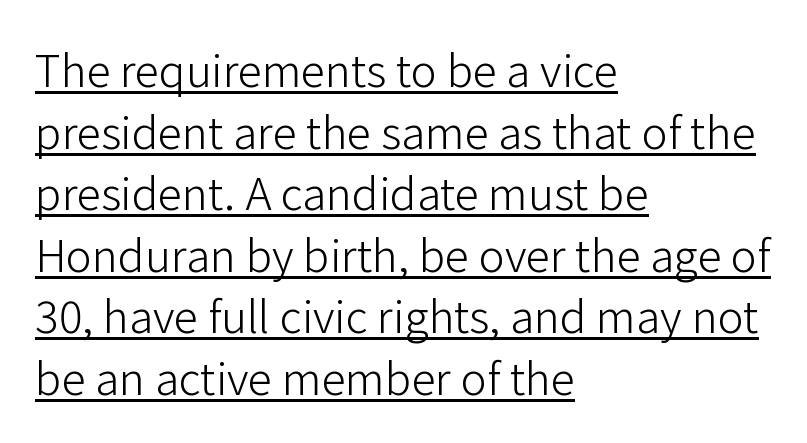
Line spacing here is normal. The characters are drawn with everyday or finer stroke widths. Casual observation: everything's shoved over to the left. The face used here is proportionally spaced, like ordinary book or web type. Inter-character spacing is left at the font's built-in metrics. The letters carry no serifs — their stems end cleanly without finishing strokes.
